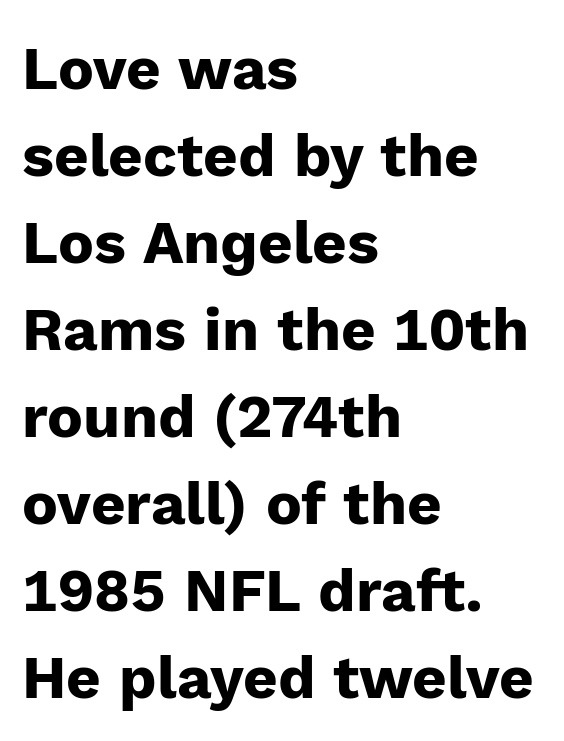
Q: Is the text bold? A: Yes.
Q: Is the text italic (slanted)? A: No, it is upright.
Q: Is the typeface a serif or a sans-serif typeface? A: Sans-serif.
Q: Is the text underlined? A: No.
Q: How is the paragraph aligned? A: Left-aligned.
Q: Is the spacing between letters normal or unusually wide? A: Normal.
Q: Is the spacing between lines tight, normal or loose? A: Normal.
Q: Width (condensed, normal, or wide)? A: Normal.
Q: Stroke contrast? A: Low.
Q: x-height? A: Medium.
Q: Monospaced? A: No.
